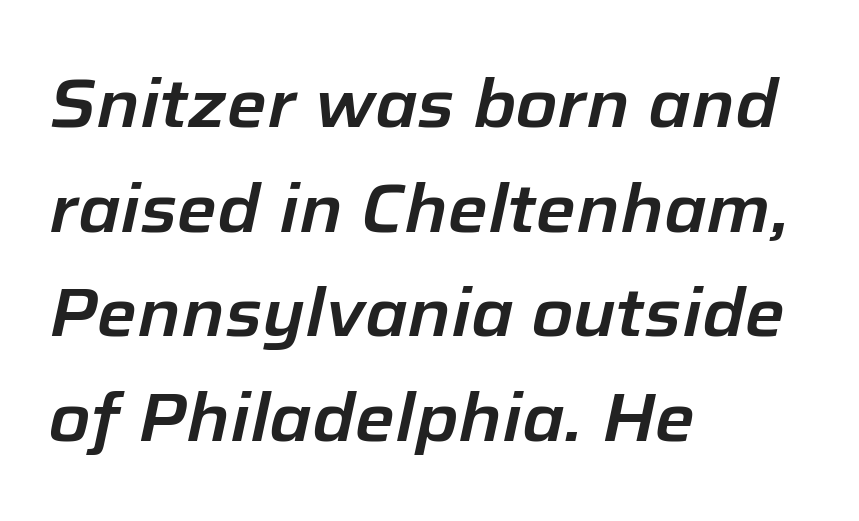
Q: Is the text italic (slanted)? A: Yes, it leans right by about 12 degrees.
Q: Is the text underlined? A: No.
Q: How is the paragraph aligned? A: Left-aligned.
Q: Is the spacing between letters normal or unusually wide? A: Normal.
Q: Is the spacing between lines tight, normal or loose? A: Normal.
Q: Width (condensed, normal, or wide)? A: Normal.
Q: Stroke contrast? A: Low.
Q: x-height? A: Medium.
Q: Monospaced? A: No.
